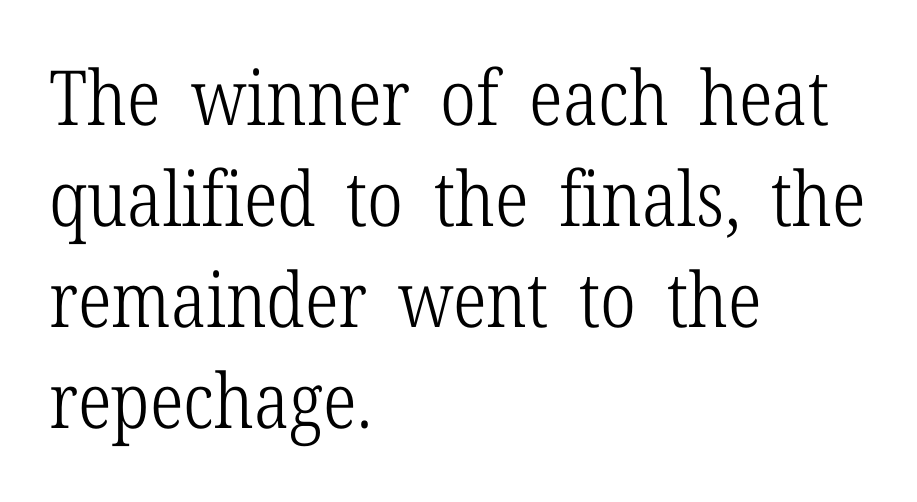
The image shows 76 px light, condensed serif type, upright; set left-aligned, normal line spacing (1.33x), normal letter spacing, not underlined; low stroke contrast and a medium x-height.
